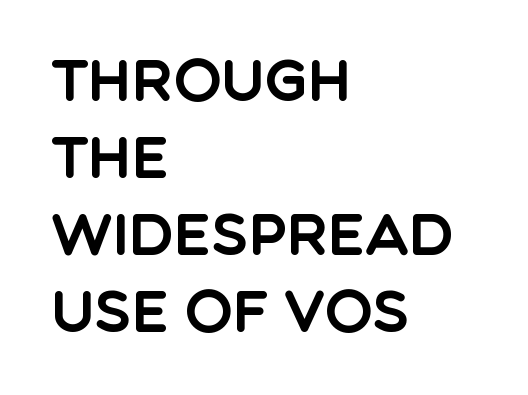
The image shows 57 px sans-serif type, upright; set left-aligned, normal line spacing (1.35x), normal letter spacing, not underlined; a large x-height.
